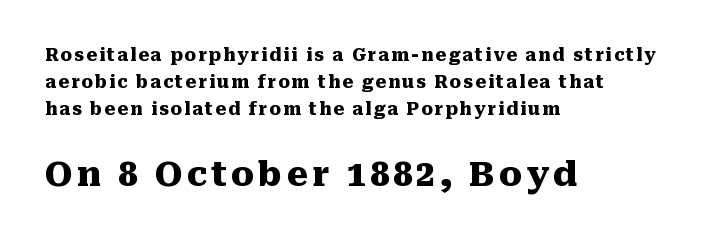
{"serif": "yes", "italic": "no", "bold": "yes", "weight": "heavy", "width": "normal", "stroke_contrast": "medium", "x_height": "medium", "monospaced": "no", "underline": "no", "align": "left", "line_spacing": "normal", "line_spacing_ratio": 1.6, "larger_block": "second", "size_ratio": 2.0, "glyph_px": 34}
